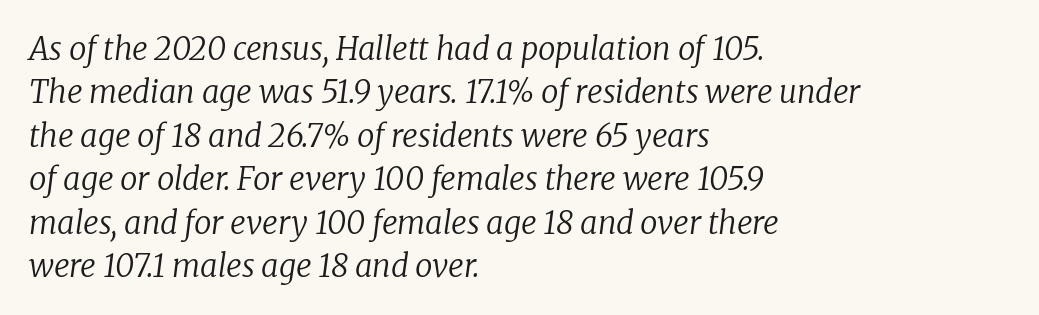
{"serif": "yes", "italic": "yes", "lean": "right", "slant_degrees": 8, "bold": "no", "weight": "regular", "width": "normal", "stroke_contrast": "low", "x_height": "medium", "monospaced": "no", "underline": "no", "align": "left", "line_spacing": "normal", "line_spacing_ratio": 1.4, "letter_spacing": "normal", "letter_spacing_em": 0.0, "glyph_px": 31}
